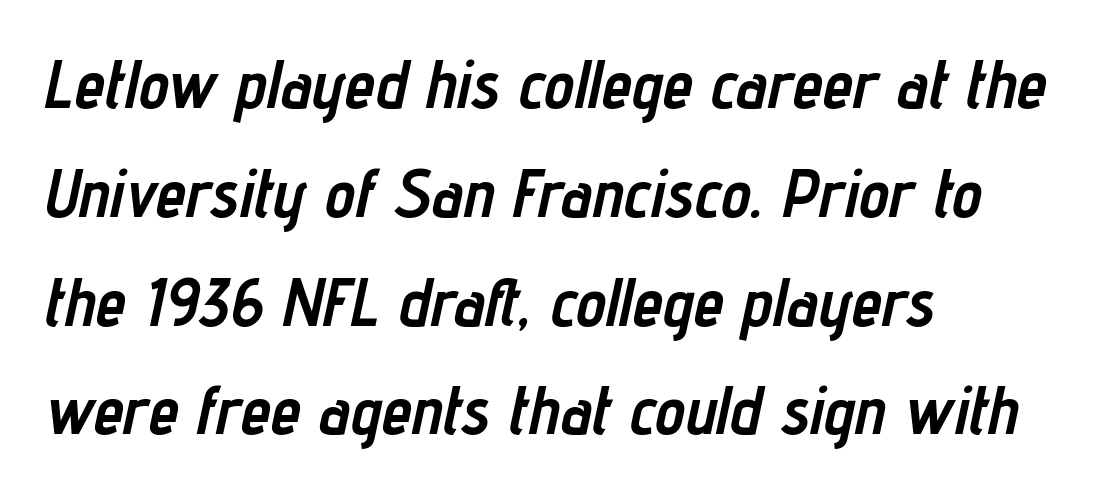
Q: Is the text bold? A: Yes.
Q: Is the text italic (slanted)? A: Yes, it leans right by about 12 degrees.
Q: Is the text underlined? A: No.
Q: How is the paragraph aligned? A: Left-aligned.
Q: Is the spacing between letters normal or unusually wide? A: Normal.
Q: Is the spacing between lines tight, normal or loose? A: Normal.
Q: Width (condensed, normal, or wide)? A: Condensed.
Q: Stroke contrast? A: Low.
Q: x-height? A: Medium.
Q: Monospaced? A: No.
